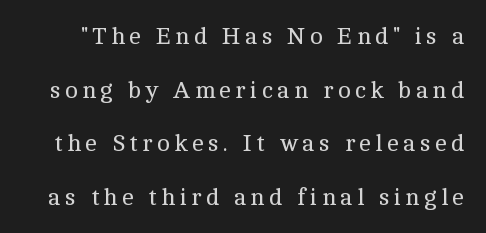
The image shows 24 px text type, upright; set loose line spacing (2.23x), not underlined.
